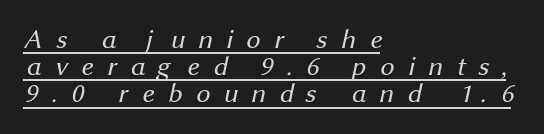
The image shows 28 px regular-weight sans-serif type; set left-aligned, tight line spacing (0.97x), unusually wide letter spacing (+0.47 em), underlined; medium stroke contrast and a medium x-height.
